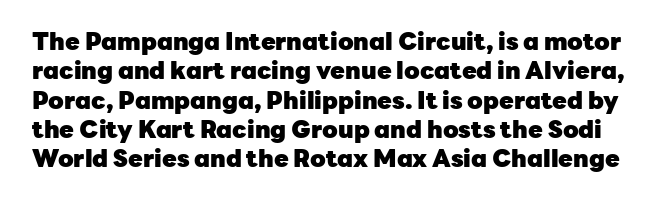
Q: Is the text bold? A: Yes.
Q: Is the text italic (slanted)? A: No, it is upright.
Q: Is the text underlined? A: No.
Q: Is the spacing between letters normal or unusually wide? A: Normal.
